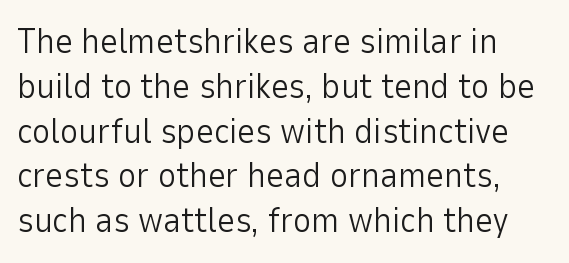
Honestly, there is no underline to notice here at all. This reads as an unemphasized weight, regular at the heaviest. Quick note: not italic, upright. A typesetter would call this proportional, since set widths differ per character.
